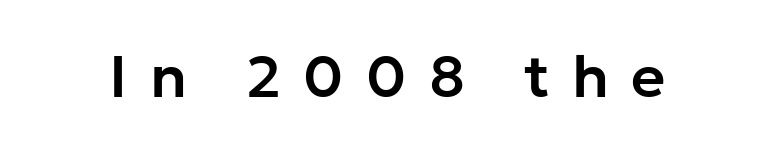
Words float on clear page, feet unadorned. Upright lettering throughout. I'd call this a sans setting — the letters go barefoot. Tracking value appears strongly positive — letters spread wide. This sample has the flowing, uneven cadence of proportional lettering.
